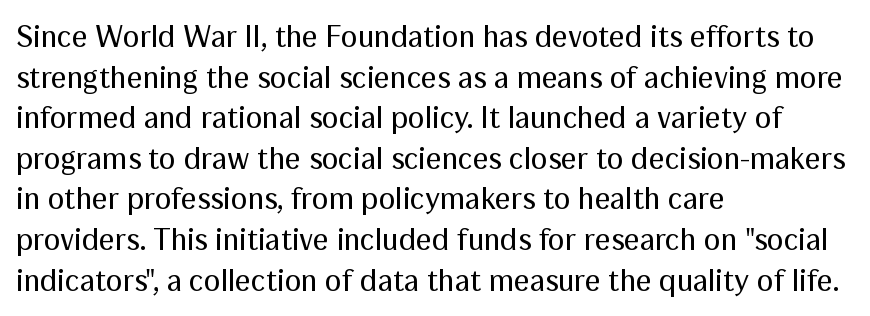
{"serif": "no", "italic": "no", "bold": "no", "weight": "regular", "width": "normal", "stroke_contrast": "medium", "x_height": "medium", "monospaced": "no", "underline": "no", "align": "left", "line_spacing": "normal", "line_spacing_ratio": 1.31, "letter_spacing": "normal", "letter_spacing_em": 0.0, "glyph_px": 31}
